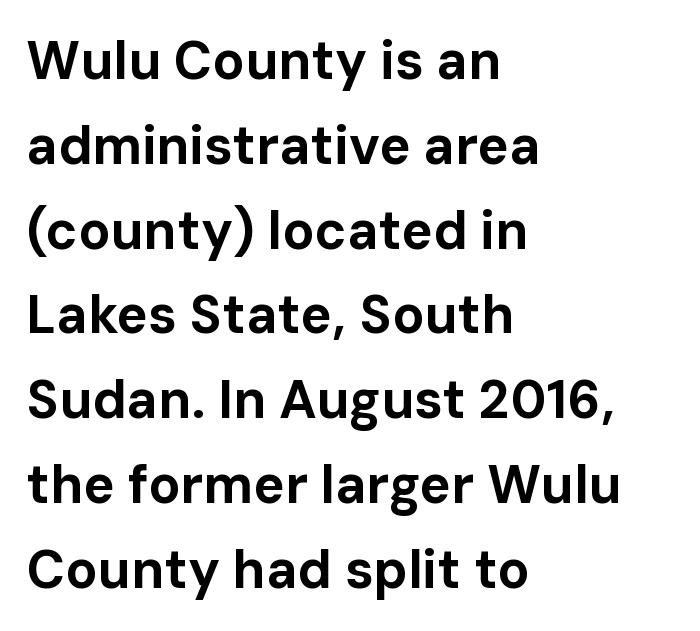
{"serif": "no", "italic": "no", "bold": "yes", "weight": "bold", "width": "normal", "stroke_contrast": "low", "x_height": "medium", "monospaced": "no", "underline": "no", "align": "left", "line_spacing": "normal", "line_spacing_ratio": 1.6, "letter_spacing": "normal", "letter_spacing_em": 0.0, "glyph_px": 53}
